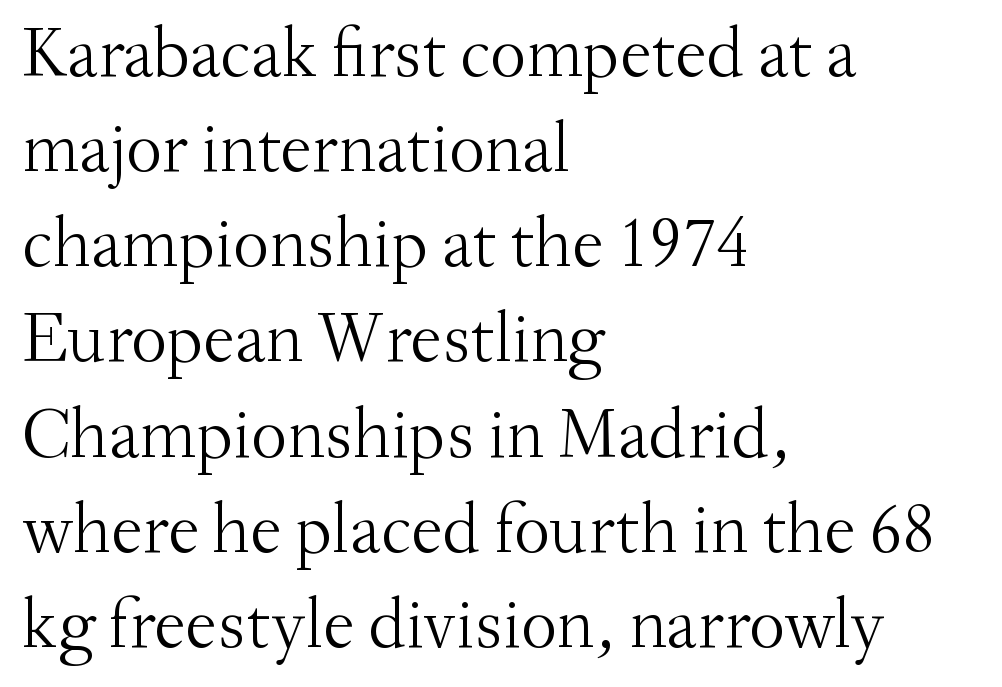
{"serif": "yes", "italic": "no", "bold": "no", "weight": "light", "width": "normal", "stroke_contrast": "medium", "x_height": "small", "monospaced": "no", "underline": "no", "align": "left", "line_spacing": "normal", "line_spacing_ratio": 1.34, "letter_spacing": "normal", "letter_spacing_em": 0.0, "glyph_px": 71}
